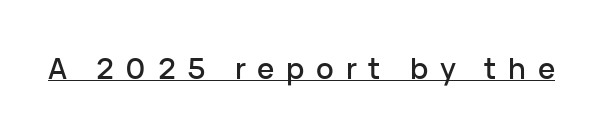
The tracking jumps out immediately: characters are airy and widely separated. Are there feet on the stems? There aren't — it's a sans. Proportional: the letters do not fall into vertical columns. Posture: straight, roman, zero tilt.
